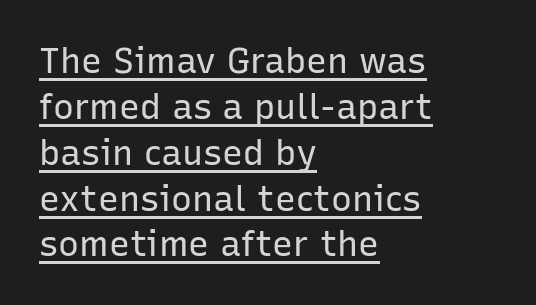
Q: Is the text bold? A: No.
Q: Is the text italic (slanted)? A: No, it is upright.
Q: Is the typeface a serif or a sans-serif typeface? A: Sans-serif.
Q: Is the text underlined? A: Yes.
Q: How is the paragraph aligned? A: Left-aligned.
Q: Is the spacing between letters normal or unusually wide? A: Normal.
Q: Is the spacing between lines tight, normal or loose? A: Normal.
Q: Width (condensed, normal, or wide)? A: Normal.
Q: Stroke contrast? A: Low.
Q: x-height? A: Medium.
Q: Monospaced? A: No.
